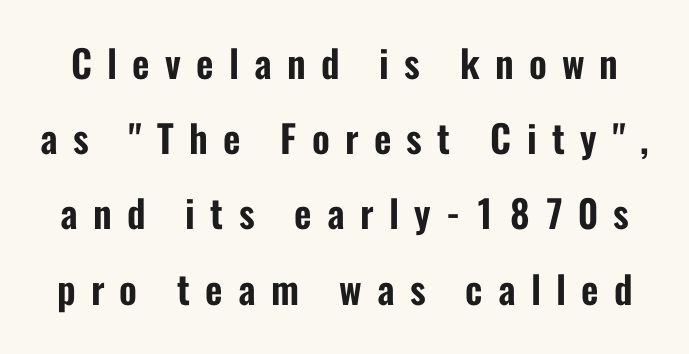
Honestly, the letter spacing is so wide it's the main thing you notice. The designer dialed line spacing up above the default. No feet cap the strokes, marking this as sans-serif type. Spacing verdict: proportional, widths tailored to each character. Any mark beneath the type? The region is blank. Do the letters lean? They stand straight.
